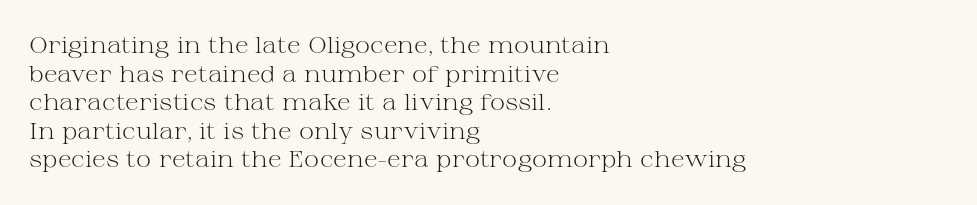
The image shows 23 px text type, upright; set left-aligned, line spacing 1.24x, normal letter spacing, not underlined.
